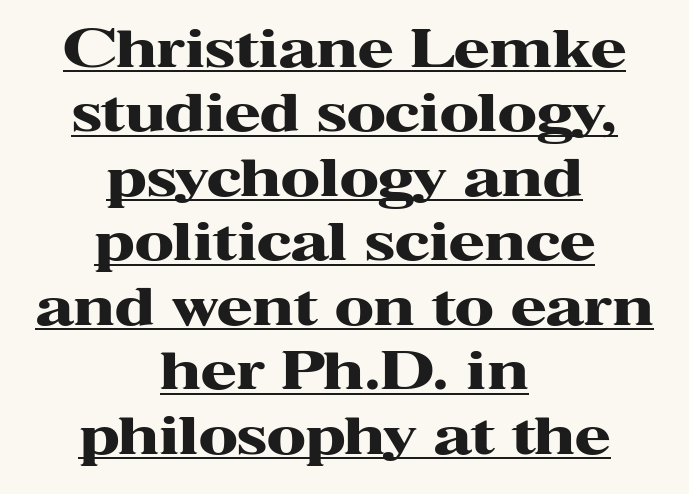
The image shows 52 px heavy, wide serif type, upright; set centered, line spacing 1.24x, normal letter spacing, underlined; high stroke contrast and a medium x-height.
